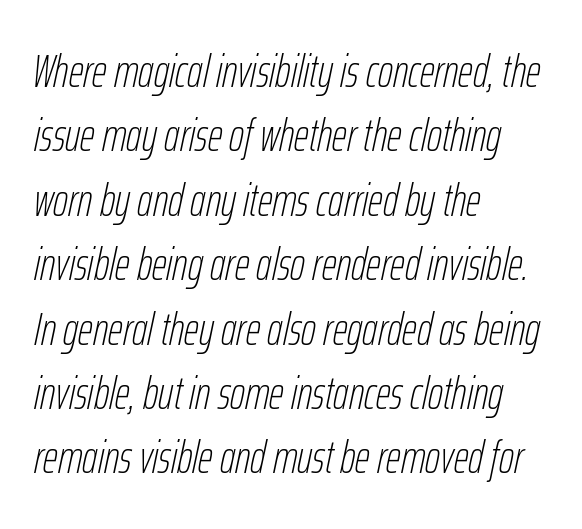
Descenders are the only things crossing below the line. Layout note: lines flush left. The type is set solid horizontally, with unmodified tracking. Looks like regular typesetting: each glyph gets only the width it needs. Evenly set lines give the paragraph a standard silhouette.
